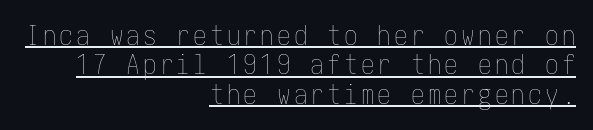
Q: Is the text bold? A: No.
Q: Is the text italic (slanted)? A: No, it is upright.
Q: Is the text underlined? A: Yes.
Q: How is the paragraph aligned? A: Right-aligned.
Q: Is the spacing between lines tight, normal or loose? A: Tight.
